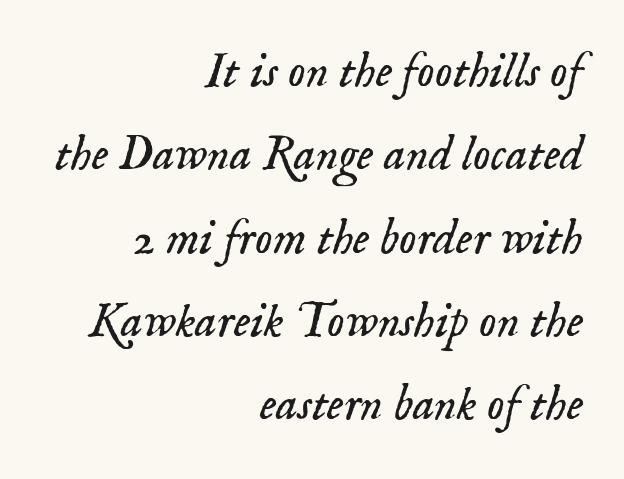
{"serif": "yes", "italic": "yes", "lean": "right", "slant_degrees": 18, "bold": "no", "weight": "light", "width": "normal", "stroke_contrast": "low", "x_height": "small", "monospaced": "no", "underline": "no", "align": "right", "line_spacing": "normal", "line_spacing_ratio": 1.7, "letter_spacing": "normal", "letter_spacing_em": 0.0, "glyph_px": 49}
